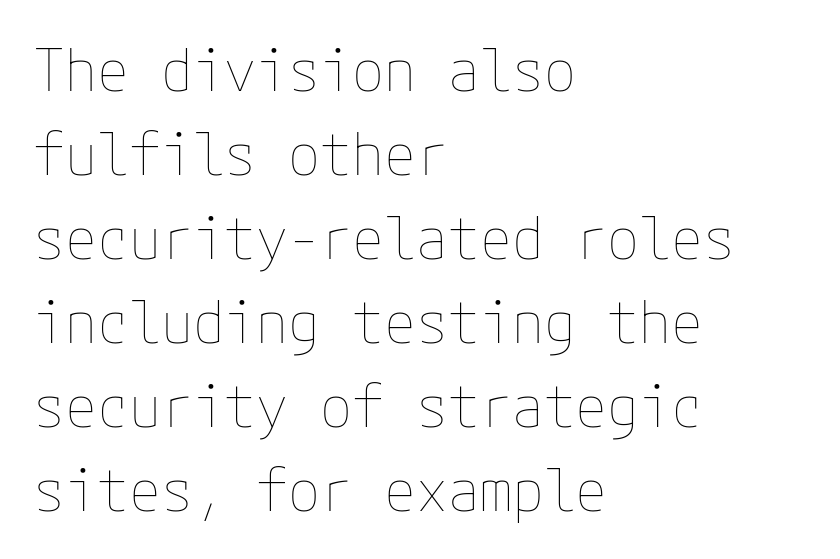
Q: Is the text bold? A: No.
Q: Is the text italic (slanted)? A: No, it is upright.
Q: Is the text underlined? A: No.
Q: How is the paragraph aligned? A: Left-aligned.
Q: Is the spacing between letters normal or unusually wide? A: Normal.
Q: Is the spacing between lines tight, normal or loose? A: Normal.
Q: Width (condensed, normal, or wide)? A: Normal.
Q: Stroke contrast? A: Low.
Q: x-height? A: Medium.
